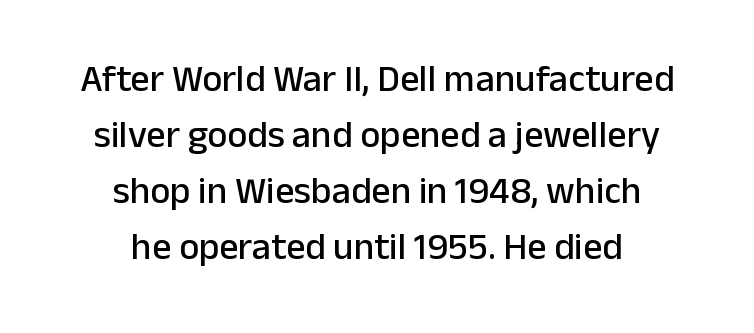
Q: Is the text italic (slanted)? A: No, it is upright.
Q: Is the typeface a serif or a sans-serif typeface? A: Sans-serif.
Q: Is the text underlined? A: No.
Q: How is the paragraph aligned? A: Centered.
Q: Is the spacing between letters normal or unusually wide? A: Normal.
Q: Is the spacing between lines tight, normal or loose? A: Normal.
Q: Width (condensed, normal, or wide)? A: Normal.
Q: Stroke contrast? A: Low.
Q: x-height? A: Medium.
Q: Monospaced? A: No.
